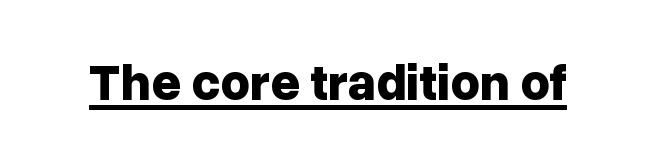
Q: Is the text bold? A: Yes.
Q: Is the text italic (slanted)? A: No, it is upright.
Q: Is the typeface a serif or a sans-serif typeface? A: Sans-serif.
Q: Is the text underlined? A: Yes.
Q: Is the spacing between letters normal or unusually wide? A: Normal.
Q: Width (condensed, normal, or wide)? A: Normal.
Q: Stroke contrast? A: Low.
Q: x-height? A: Medium.
Q: Monospaced? A: No.
